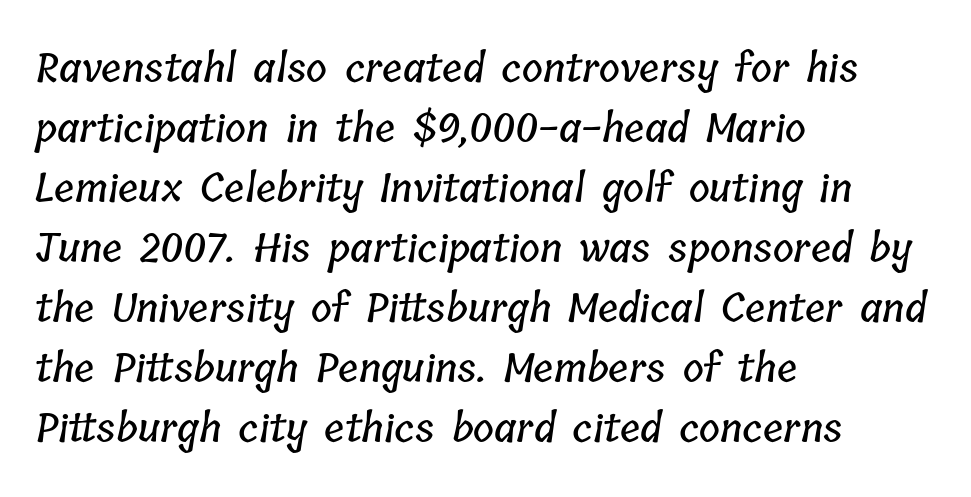
{"width": "condensed", "stroke_contrast": "low", "x_height": "medium", "monospaced": "no", "underline": "no", "align": "left", "line_spacing": "normal", "line_spacing_ratio": 1.5, "letter_spacing": "normal", "letter_spacing_em": 0.0, "glyph_px": 40}
